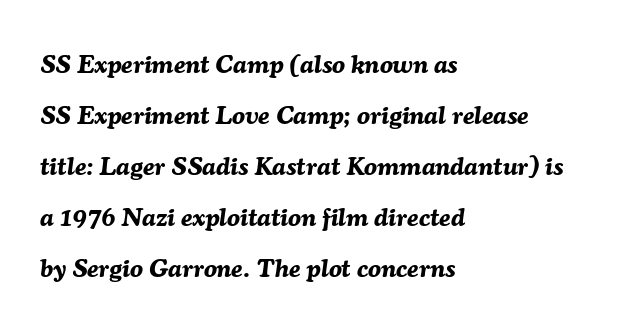
{"italic": "yes", "lean": "right", "slant_degrees": 7, "bold": "yes", "underline": "no", "align": "left", "line_spacing": "loose", "line_spacing_ratio": 1.96, "letter_spacing": "normal", "letter_spacing_em": 0.0, "glyph_px": 26}
